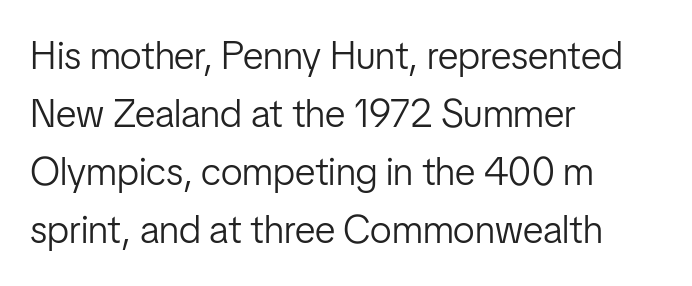
The image shows 39 px light, condensed sans-serif type, upright; set left-aligned, normal line spacing (1.49x), normal letter spacing, not underlined; low stroke contrast and a medium x-height.
